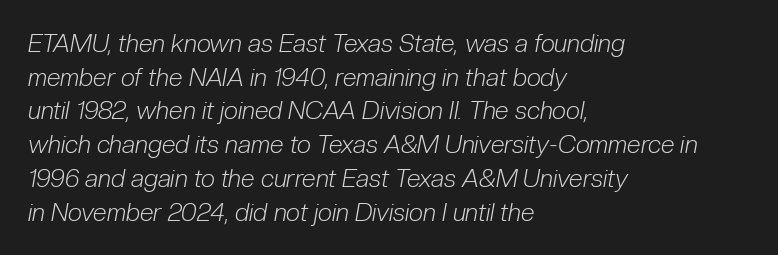
Q: Is the text bold? A: No.
Q: Is the text italic (slanted)? A: Yes, it leans right by about 10 degrees.
Q: Is the text underlined? A: No.
Q: How is the paragraph aligned? A: Left-aligned.
Q: Is the spacing between letters normal or unusually wide? A: Normal.
Q: Is the spacing between lines tight, normal or loose? A: Normal.
